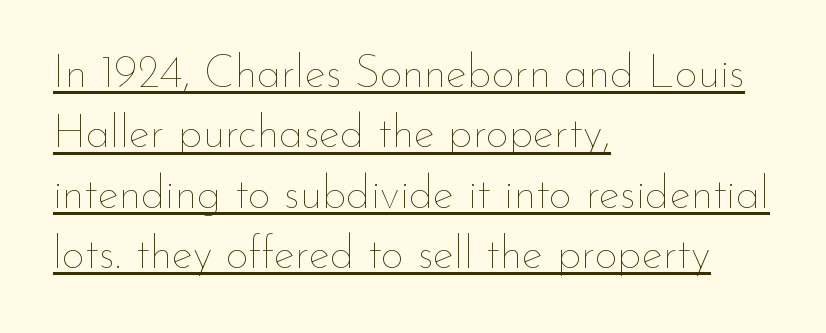
Q: Is the text bold? A: No.
Q: Is the text italic (slanted)? A: No, it is upright.
Q: Is the text underlined? A: Yes.
Q: How is the paragraph aligned? A: Left-aligned.
Q: Is the spacing between letters normal or unusually wide? A: Normal.
Q: Is the spacing between lines tight, normal or loose? A: Normal.
Q: Width (condensed, normal, or wide)? A: Normal.
Q: Stroke contrast? A: Low.
Q: x-height? A: Small.
Q: Monospaced? A: No.
